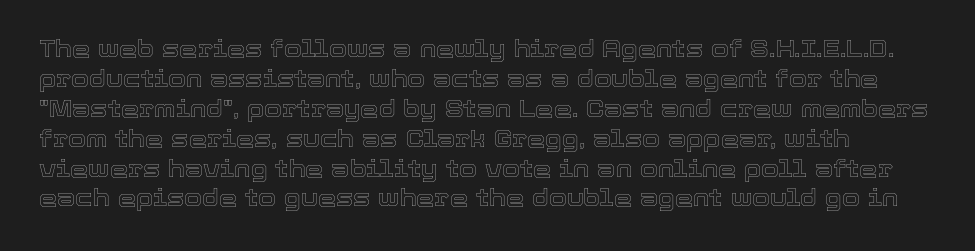
The image shows 23 px text type, upright; set normal line spacing (1.3x), normal letter spacing, not underlined.
